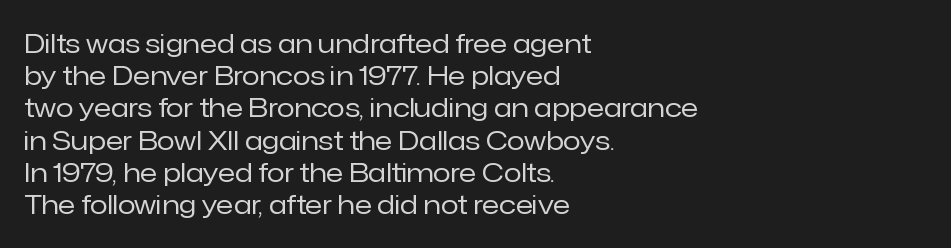
Q: Is the text bold? A: No.
Q: Is the text italic (slanted)? A: No, it is upright.
Q: Is the text underlined? A: No.
Q: How is the paragraph aligned? A: Left-aligned.
Q: Is the spacing between letters normal or unusually wide? A: Normal.
